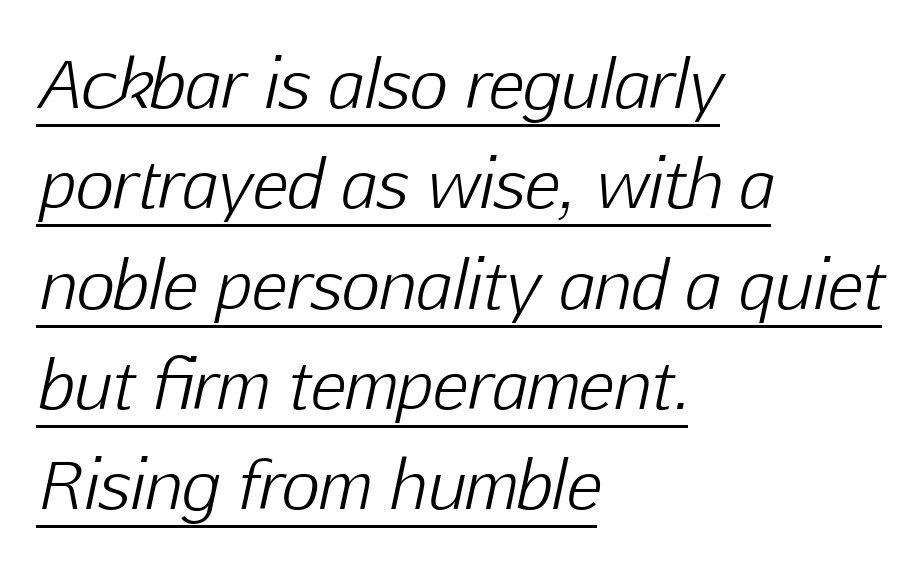
{"italic": "yes", "lean": "right", "slant_degrees": 12, "bold": "no", "weight": "light", "width": "normal", "stroke_contrast": "low", "x_height": "medium", "monospaced": "no", "underline": "yes", "align": "left", "line_spacing": "normal", "line_spacing_ratio": 1.52, "letter_spacing": "normal", "letter_spacing_em": 0.0, "glyph_px": 66}
